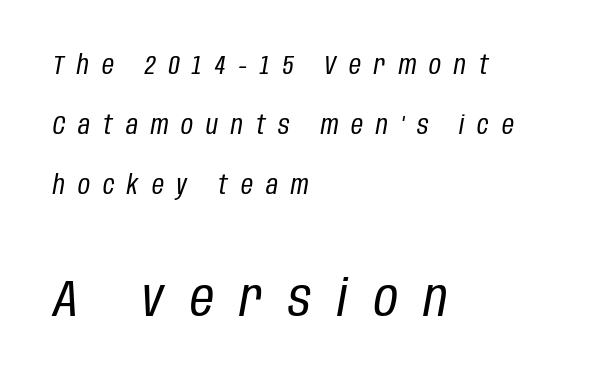
Q: Is the text bold? A: No.
Q: Is the text italic (slanted)? A: Yes, it leans right by about 10 degrees.
Q: Is the text underlined? A: No.
Q: How is the paragraph aligned? A: Left-aligned.
Q: Is the spacing between letters normal or unusually wide? A: Unusually wide.
Q: Is the spacing between lines tight, normal or loose? A: Loose.
Q: Which block of text is set in a larger size, the first (top) or the second (bottom)? A: The second (bottom) one.
Q: Width (condensed, normal, or wide)? A: Condensed.
Q: Stroke contrast? A: Low.
Q: x-height? A: Large.
Q: Monospaced? A: No.
